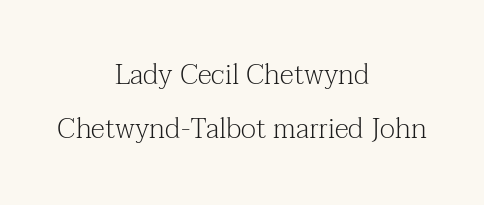
Look at the bottom of the vertical strokes: they flare into serifs here. Every character sits straight up, as roman type does. The passage shown is not bold in any degree. Decoration check: the copy has no underline. These lines are centered, leaving both edges ragged. Nothing unusual about the tracking: characters are spaced as the font intends.
